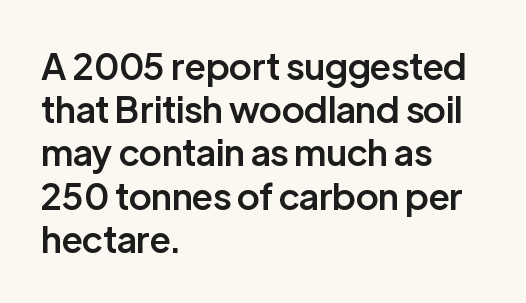
Honestly, there is no underline to notice here at all. Ordinary non-slanted type is in use. Grotesque or geometric, the face here clearly has no serifs. Typeset ragged right — the left edge is the straight one.
